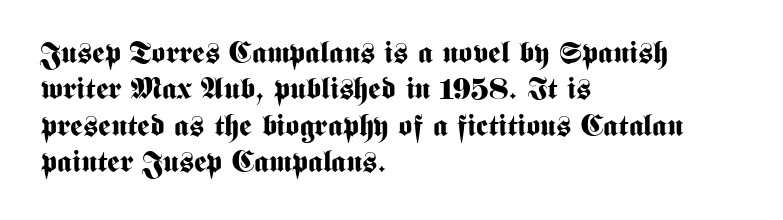
Letter spacing: default. All the whitespace from short lines collects on the right. The face used here has the dense, thick strokes of a bold. Does the type have serifs? No, each stem ends abruptly. The rendering uses natural spacing where letterforms have individual widths.
